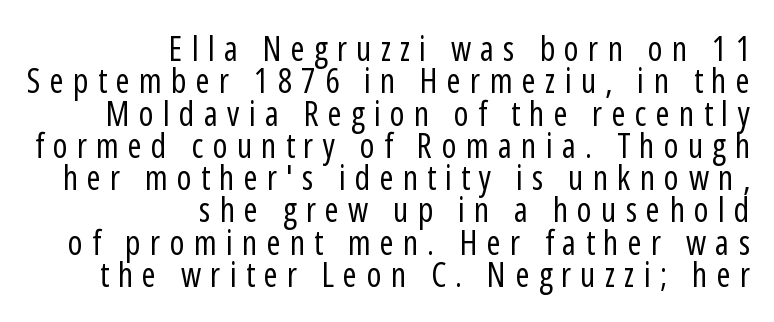
{"serif": "no", "italic": "no", "bold": "no", "weight": "regular", "width": "condensed", "stroke_contrast": "low", "x_height": "medium", "monospaced": "no", "underline": "no", "align": "right", "line_spacing": "tight", "line_spacing_ratio": 0.95, "letter_spacing": "wide", "letter_spacing_em": 0.27, "glyph_px": 34}
